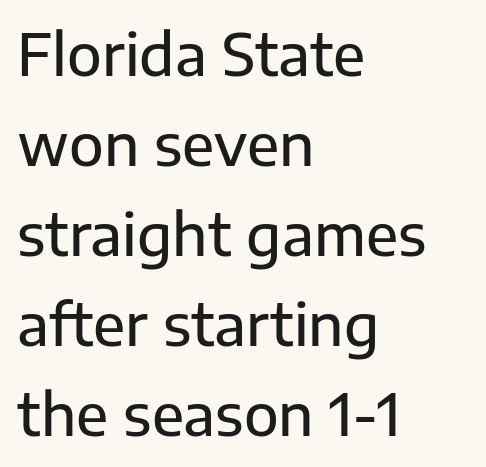
{"serif": "no", "italic": "no", "width": "normal", "stroke_contrast": "low", "x_height": "medium", "monospaced": "no", "underline": "no", "align": "left", "line_spacing": "normal", "line_spacing_ratio": 1.58, "letter_spacing": "normal", "letter_spacing_em": 0.0, "glyph_px": 57}
